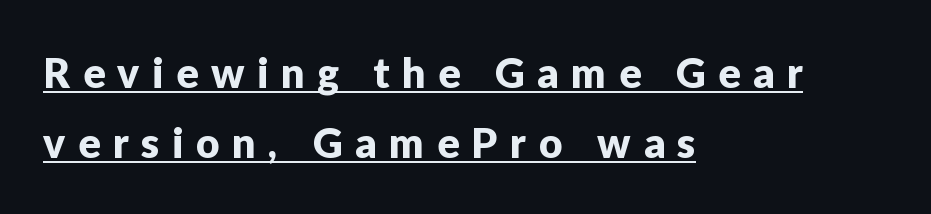
Check where the strokes stop: nothing finishes them off — pure sans. The rendering anchors every line to the left-hand side. Short note: letters widely spaced. The rendered words wear a rule along their underside. The face used here is proportionally spaced, like ordinary book or web type. This sample uses an upright cut, with every glyph sitting square on the baseline.
